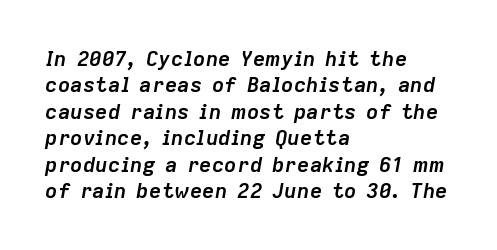
The image shows 21 px bold type, italic (leaning right); set left-aligned, normal line spacing (1.26x), normal letter spacing, not underlined.
